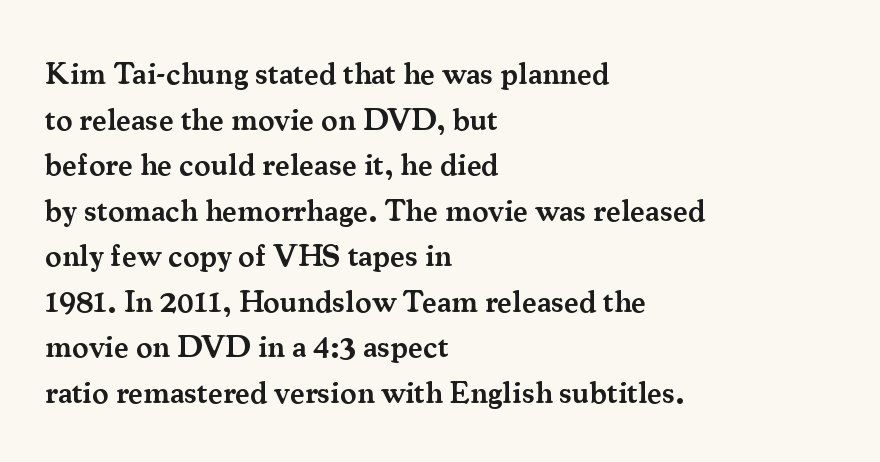
Q: Is the text bold? A: Semi-bold.
Q: Is the text italic (slanted)? A: No, it is upright.
Q: Is the typeface a serif or a sans-serif typeface? A: Serif.
Q: Is the text underlined? A: No.
Q: How is the paragraph aligned? A: Left-aligned.
Q: Is the spacing between letters normal or unusually wide? A: Normal.
Q: Is the spacing between lines tight, normal or loose? A: Normal.
Q: Width (condensed, normal, or wide)? A: Normal.
Q: Stroke contrast? A: Medium.
Q: x-height? A: Small.
Q: Monospaced? A: No.
